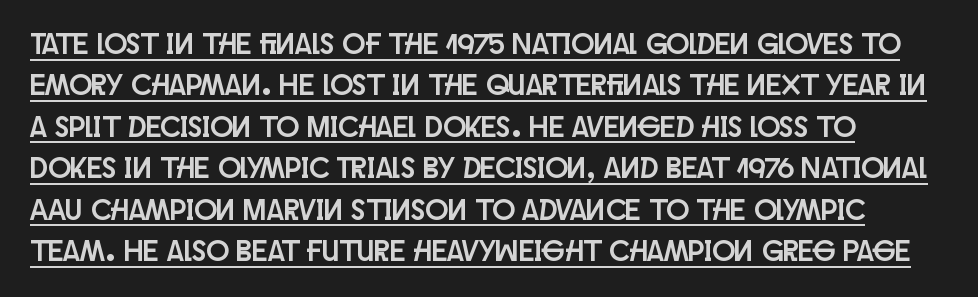
{"serif": "no", "italic": "no", "width": "condensed", "stroke_contrast": "low", "x_height": "large", "monospaced": "no", "underline": "yes", "align": "left", "line_spacing": "normal", "line_spacing_ratio": 1.38, "letter_spacing": "normal", "letter_spacing_em": 0.0, "glyph_px": 30}
